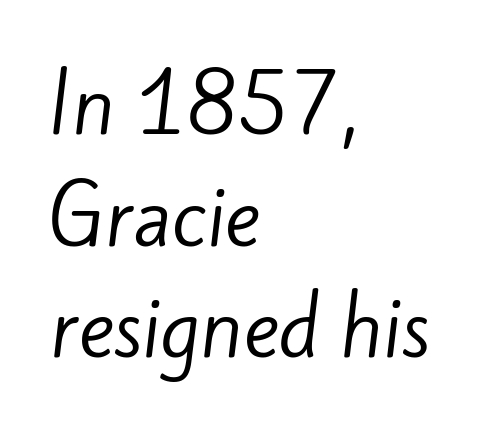
The image shows 76 px regular-weight sans-serif type; set left-aligned, normal line spacing (1.47x), normal letter spacing, not underlined; low stroke contrast and a small x-height.
